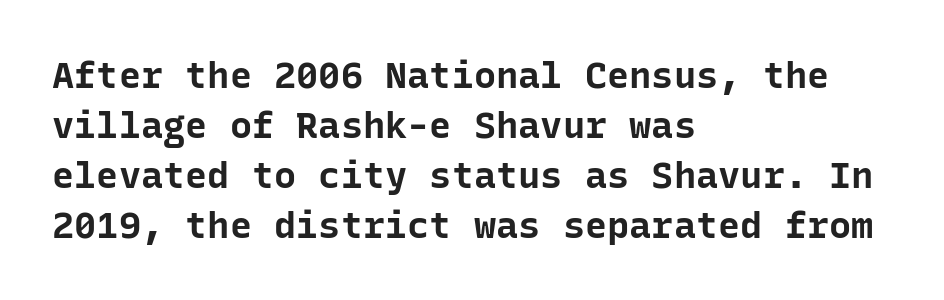
Q: Is the text bold? A: Yes.
Q: Is the text italic (slanted)? A: No, it is upright.
Q: Is the typeface a serif or a sans-serif typeface? A: Sans-serif.
Q: Is the text underlined? A: No.
Q: How is the paragraph aligned? A: Left-aligned.
Q: Is the spacing between letters normal or unusually wide? A: Normal.
Q: Is the spacing between lines tight, normal or loose? A: Normal.
Q: Width (condensed, normal, or wide)? A: Normal.
Q: Stroke contrast? A: Low.
Q: x-height? A: Medium.
Q: Monospaced? A: Yes.
